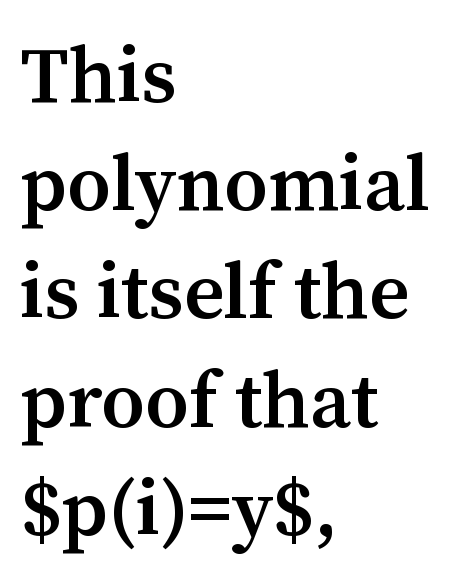
The image shows 79 px semibold serif type, upright; set left-aligned, normal line spacing (1.37x), normal letter spacing, not underlined; medium stroke contrast and a medium x-height.
